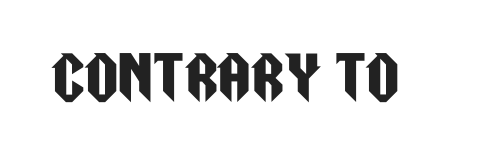
{"serif": "no", "italic": "no", "width": "condensed", "stroke_contrast": "low", "x_height": "large", "monospaced": "no", "underline": "no", "letter_spacing": "normal", "letter_spacing_em": 0.0, "glyph_px": 58}
